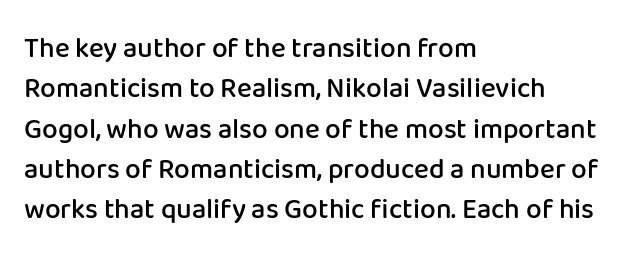
{"serif": "no", "italic": "no", "bold": "semi", "weight": "semibold", "width": "normal", "stroke_contrast": "low", "x_height": "medium", "monospaced": "no", "underline": "no", "align": "left", "line_spacing": "normal", "line_spacing_ratio": 1.44, "letter_spacing": "normal", "letter_spacing_em": 0.0, "glyph_px": 28}
